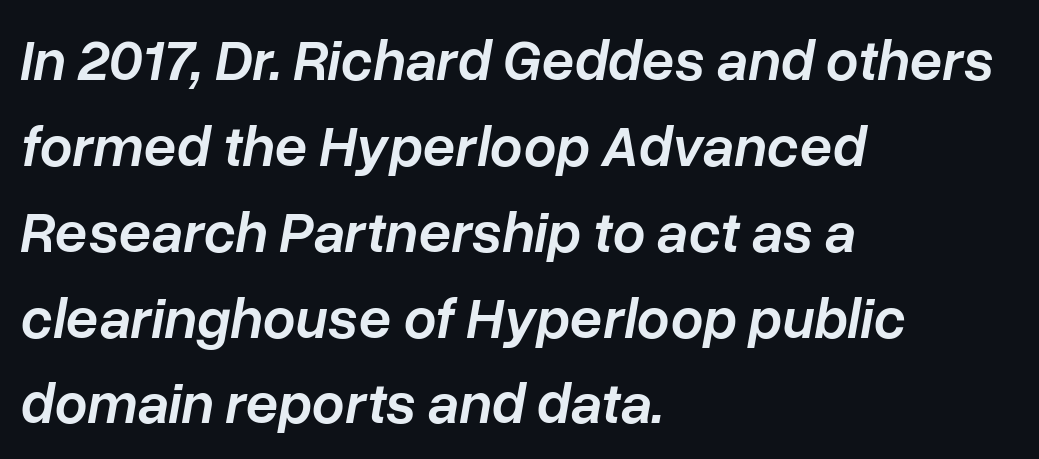
The image shows 58 px semibold type, italic (leaning right); set left-aligned, normal line spacing (1.48x), normal letter spacing, not underlined; low stroke contrast and a medium x-height.
